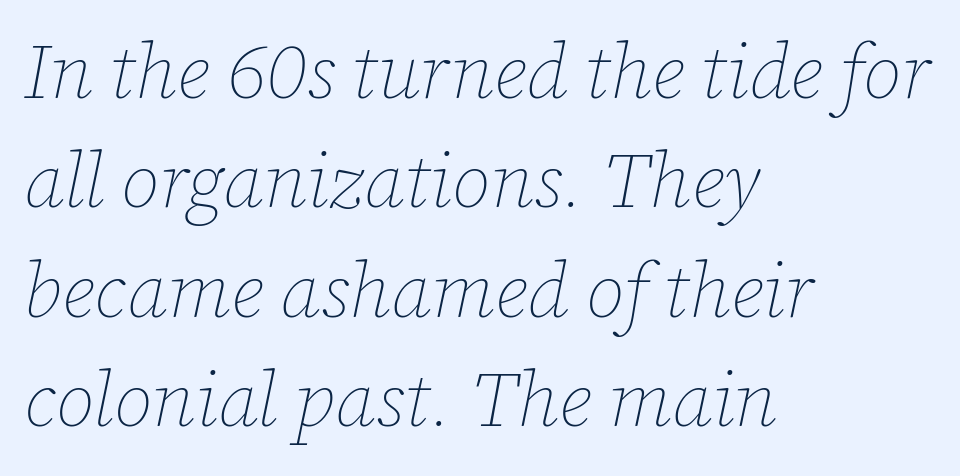
Q: Is the text bold? A: No.
Q: Is the text italic (slanted)? A: Yes, it leans right by about 12 degrees.
Q: Is the text underlined? A: No.
Q: How is the paragraph aligned? A: Left-aligned.
Q: Is the spacing between letters normal or unusually wide? A: Normal.
Q: Is the spacing between lines tight, normal or loose? A: Normal.
Q: Width (condensed, normal, or wide)? A: Normal.
Q: Stroke contrast? A: Low.
Q: x-height? A: Medium.
Q: Monospaced? A: No.
